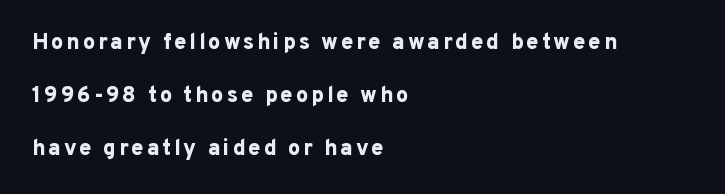
This rendering uses left alignment, leaving the right contour irregular. The rendering uses a bold face; every stroke is thick and dark. Rule under the text: the space is simply empty. Every character sits straight up, as roman type does. The vertical gap from one line to the next is large.
